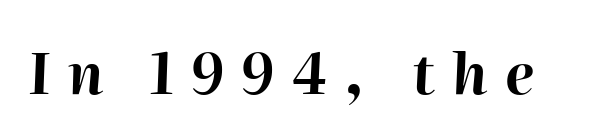
Q: Is the text bold? A: Yes.
Q: Is the text italic (slanted)? A: Yes, it leans right by about 2 degrees.
Q: Is the text underlined? A: No.
Q: Is the spacing between letters normal or unusually wide? A: Unusually wide.
Q: Width (condensed, normal, or wide)? A: Normal.
Q: Stroke contrast? A: High.
Q: x-height? A: Medium.
Q: Monospaced? A: No.
